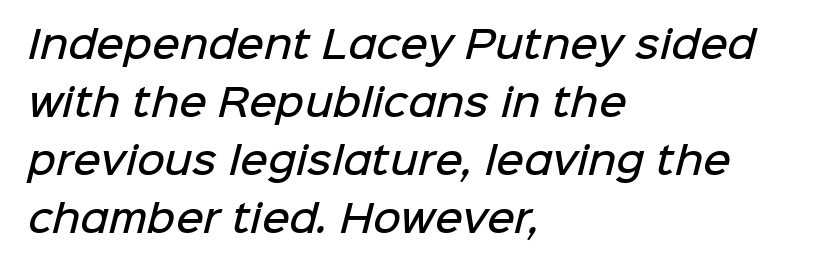
Q: Is the text bold? A: Semi-bold.
Q: Is the typeface a serif or a sans-serif typeface? A: Sans-serif.
Q: Is the text underlined? A: No.
Q: How is the paragraph aligned? A: Left-aligned.
Q: Is the spacing between letters normal or unusually wide? A: Normal.
Q: Is the spacing between lines tight, normal or loose? A: Normal.
Q: Width (condensed, normal, or wide)? A: Normal.
Q: Stroke contrast? A: Low.
Q: x-height? A: Medium.
Q: Monospaced? A: No.
